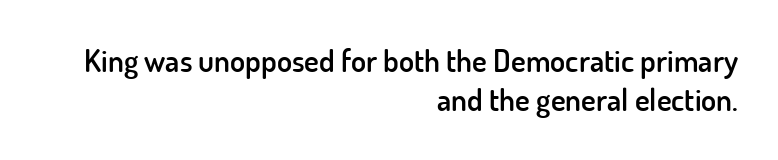
This sample uses a sans-serif face. The typography opts for an upright posture over an oblique one. Varying glyph widths throughout — classic text-font behaviour. Stems and bowls a touch heavier than normal — semibold.
